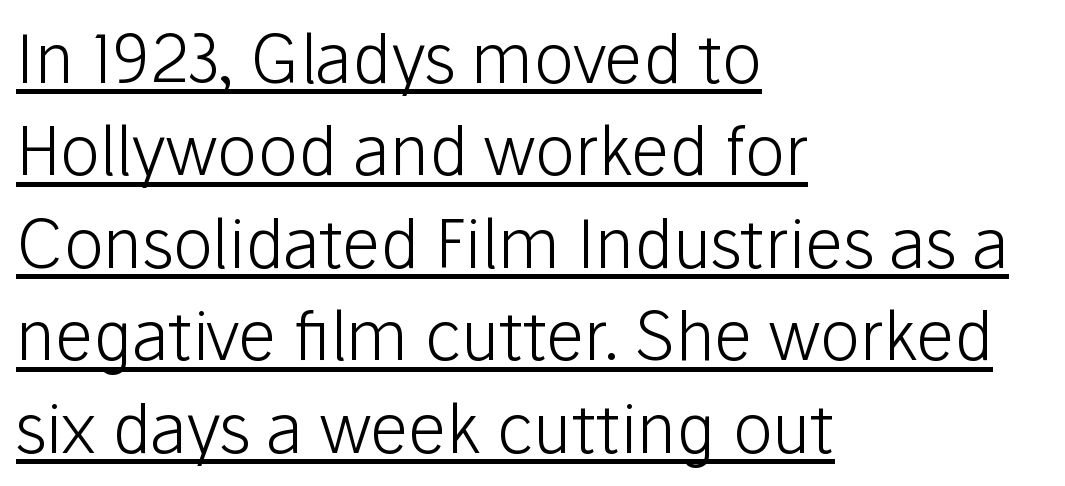
The image shows 67 px light sans-serif type, upright; set left-aligned, normal line spacing (1.38x), normal letter spacing, underlined; low stroke contrast and a medium x-height.
